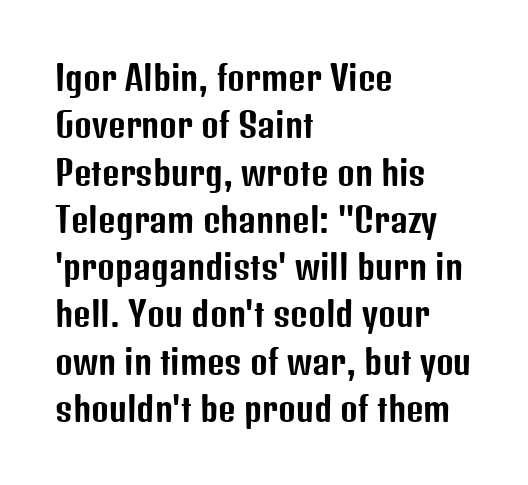
Look at the tracking — it's just the regular setting, nothing added. The glyphs are unaccompanied by any horizontal stroke below them. What's the leading like? Ordinary, nothing unusual. The lettering holds an erect, upright posture throughout.
